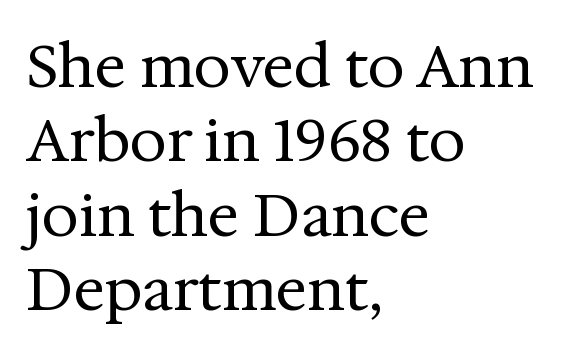
{"serif": "yes", "italic": "no", "bold": "no", "weight": "regular", "width": "normal", "stroke_contrast": "medium", "x_height": "medium", "monospaced": "no", "underline": "no", "align": "left", "line_spacing": "normal", "line_spacing_ratio": 1.26, "letter_spacing": "normal", "letter_spacing_em": 0.0, "glyph_px": 59}
